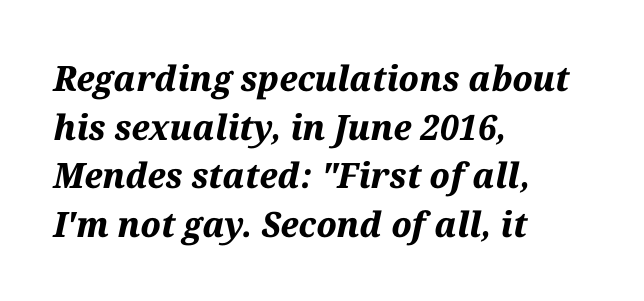
The image shows 35 px bold type, italic (leaning right); set left-aligned, normal line spacing (1.39x), normal letter spacing, not underlined; medium stroke contrast and a medium x-height.
